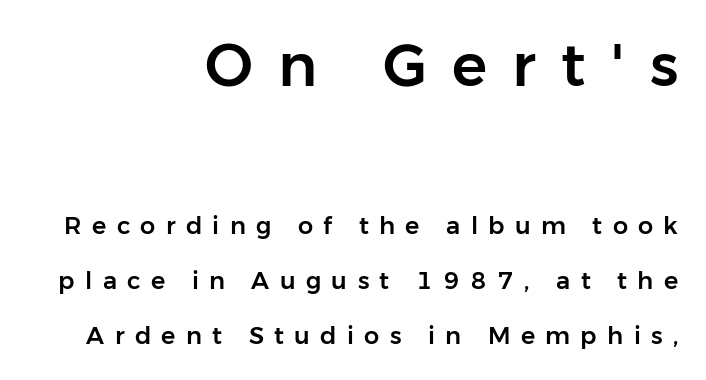
The image shows 59 px sans-serif type, upright; set right-aligned, loose line spacing (2.29x), unusually wide letter spacing (+0.43 em), not underlined; the first (top) block is 2.46x larger; low stroke contrast and a medium x-height.
